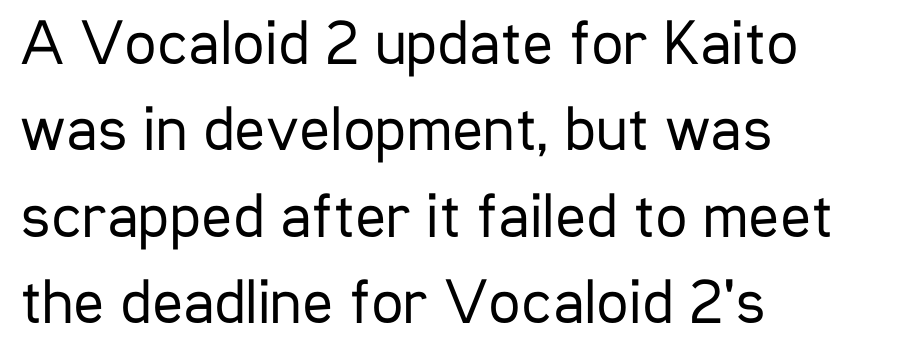
{"serif": "no", "italic": "no", "bold": "no", "weight": "regular", "width": "condensed", "stroke_contrast": "low", "x_height": "medium", "monospaced": "no", "underline": "no", "align": "left", "line_spacing": "normal", "line_spacing_ratio": 1.35, "letter_spacing": "normal", "letter_spacing_em": 0.0, "glyph_px": 64}
